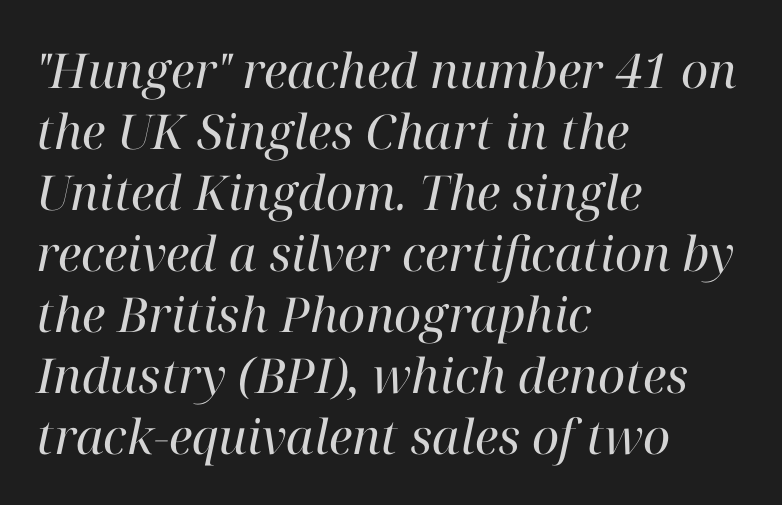
{"serif": "yes", "italic": "yes", "lean": "right", "slant_degrees": 12, "bold": "no", "weight": "regular", "width": "normal", "stroke_contrast": "high", "x_height": "medium", "monospaced": "no", "underline": "no", "align": "left", "line_spacing": "normal", "line_spacing_ratio": 1.27, "letter_spacing": "normal", "letter_spacing_em": 0.0, "glyph_px": 48}
